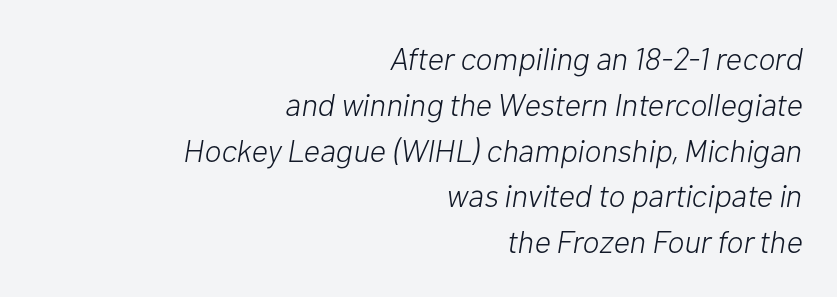
The image shows 32 px light type, italic (leaning right); set right-aligned, normal line spacing (1.43x), normal letter spacing, not underlined; low stroke contrast and a medium x-height.
